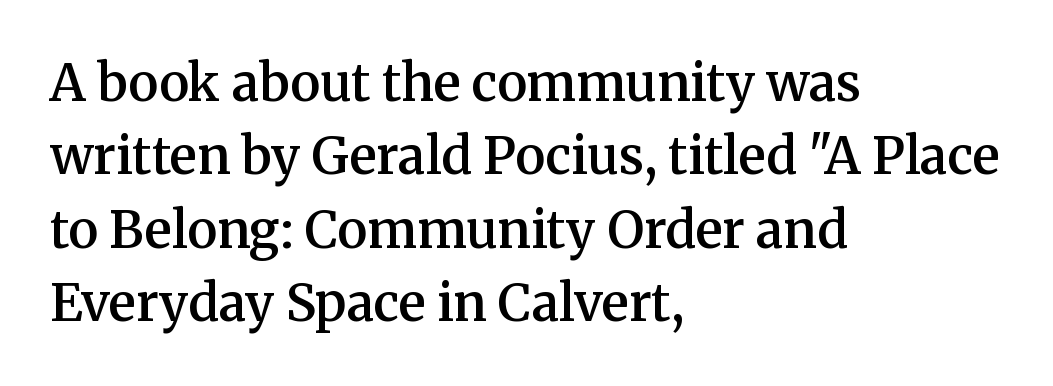
{"serif": "yes", "italic": "no", "bold": "semi", "weight": "semibold", "width": "normal", "stroke_contrast": "medium", "x_height": "medium", "monospaced": "no", "underline": "no", "align": "left", "line_spacing": "normal", "line_spacing_ratio": 1.44, "letter_spacing": "normal", "letter_spacing_em": 0.0, "glyph_px": 51}
